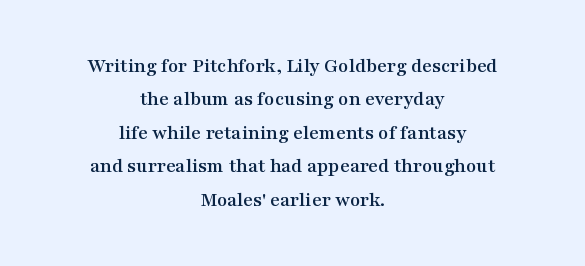
Q: Is the text italic (slanted)? A: No, it is upright.
Q: Is the text underlined? A: No.
Q: How is the paragraph aligned? A: Centered.
Q: Is the spacing between letters normal or unusually wide? A: Normal.
Q: Is the spacing between lines tight, normal or loose? A: Normal.
